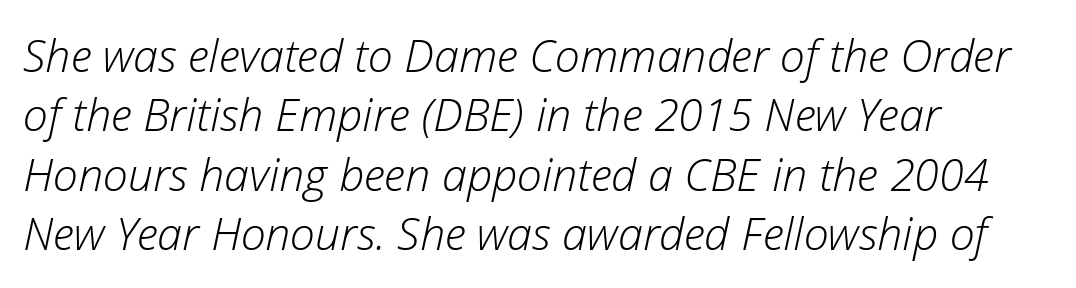
The image shows 45 px light type, italic (leaning right); set left-aligned, normal line spacing (1.32x), normal letter spacing, not underlined; low stroke contrast and a medium x-height.
